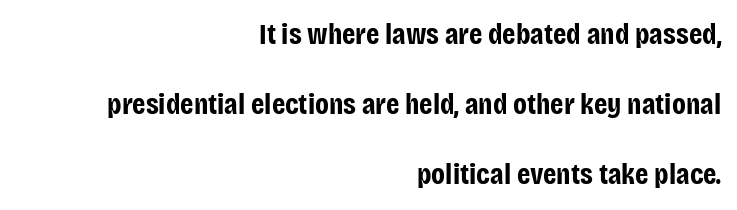
{"serif": "no", "italic": "no", "bold": "yes", "weight": "bold", "width": "condensed", "stroke_contrast": "low", "x_height": "large", "monospaced": "no", "underline": "no", "align": "right", "line_spacing": "loose", "line_spacing_ratio": 2.34, "letter_spacing": "normal", "letter_spacing_em": 0.0, "glyph_px": 30}
